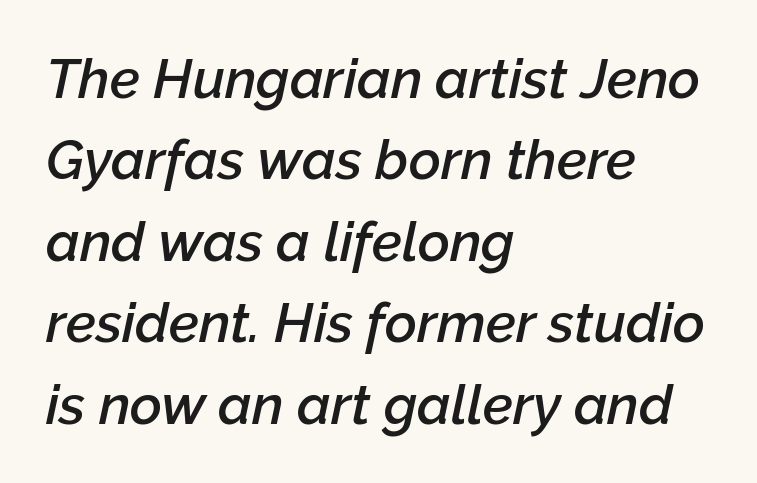
One glance says typical: line gaps are just what's usual. Each letter keeps its own natural width here, so spacing adapts to shape. Does extra space separate the letters? No, they use regular spacing. Has an underline been added? It has not. The rag falls on the right side of this text block. There's an unmistakable incline to the writing here.
